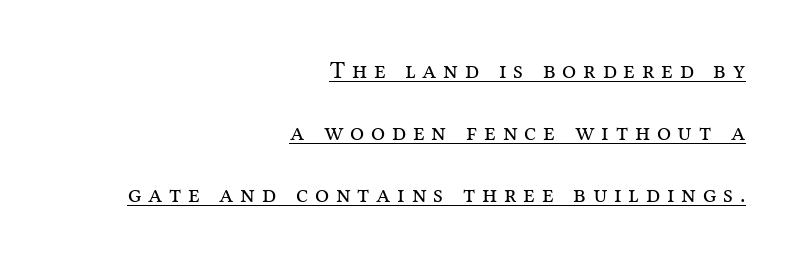
The image shows 25 px text type, upright; set right-aligned, loose line spacing (2.49x), unusually wide letter spacing (+0.27 em), underlined.
